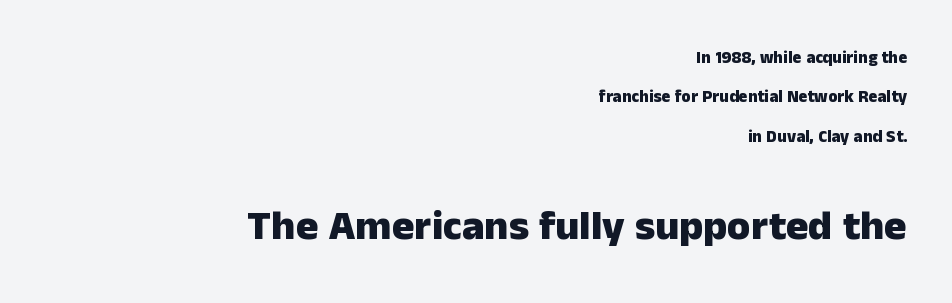
How would I describe the line gaps? Wide and relaxed. Look at the tracking — it's just the regular setting, nothing added. You'd pick this weight for a headline — it's a proper bold. These lines are set flush right with a ragged left edge.
